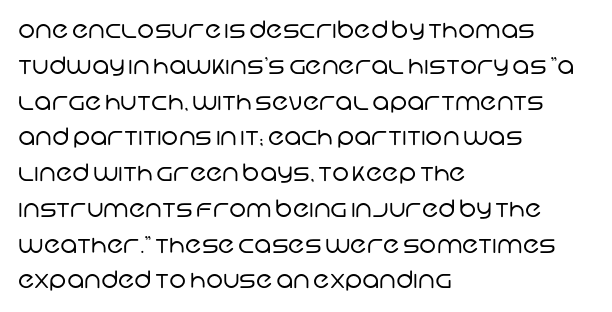
Q: Is the text bold? A: No.
Q: Is the text underlined? A: No.
Q: How is the paragraph aligned? A: Left-aligned.
Q: Is the spacing between letters normal or unusually wide? A: Normal.
Q: Is the spacing between lines tight, normal or loose? A: Normal.
